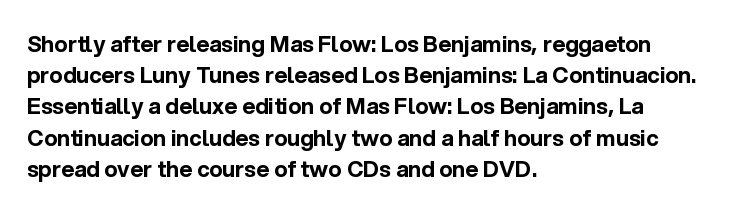
In CSS terms this would be text-align: left. Baseline-to-baseline distance is the conventional proportion of letter height. Notice how the stems are strictly vertical — no italics here. The space beneath each line is pristine and unruled. Spacing between characters is what you'd get straight out of the box. The passage shown is emphatically bold.
